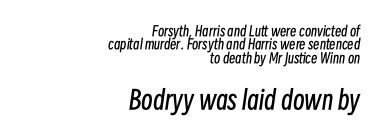
The image shows 26 px text type, italic (leaning right); set right-aligned, tight line spacing (0.96x), normal letter spacing, not underlined; the second (bottom) block is 1.86x larger.
